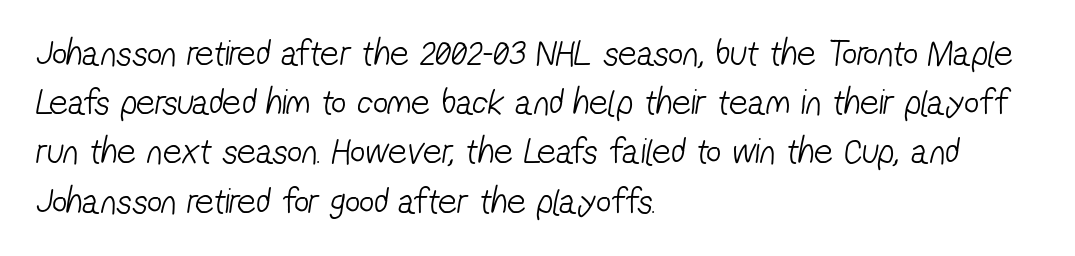
{"serif": "no", "bold": "no", "weight": "light", "width": "condensed", "stroke_contrast": "low", "x_height": "medium", "monospaced": "no", "underline": "no", "align": "left", "line_spacing": "normal", "line_spacing_ratio": 1.33, "letter_spacing": "normal", "letter_spacing_em": 0.0, "glyph_px": 37}
